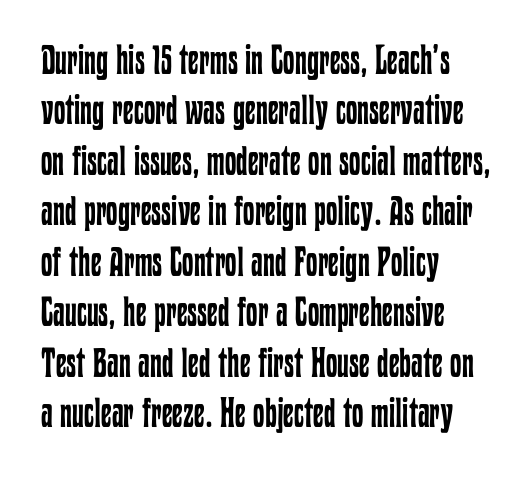
The image shows 41 px regular-weight, condensed type, upright; set left-aligned, line spacing 1.23x, normal letter spacing, not underlined; low stroke contrast and a medium x-height.
